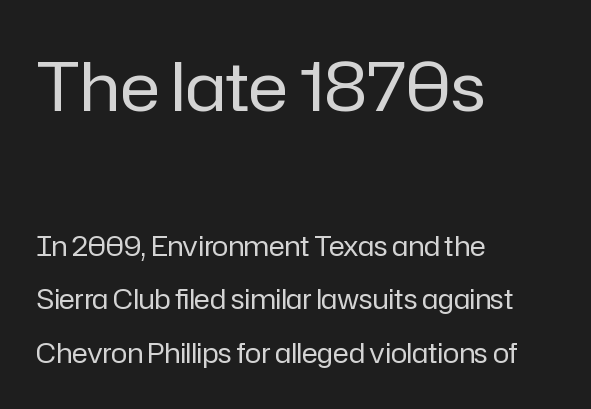
{"serif": "no", "italic": "no", "bold": "no", "weight": "regular", "width": "normal", "stroke_contrast": "low", "x_height": "medium", "monospaced": "no", "underline": "no", "align": "left", "line_spacing": "loose", "line_spacing_ratio": 1.99, "letter_spacing": "normal", "letter_spacing_em": 0.0, "larger_block": "first", "size_ratio": 2.52, "glyph_px": 68}
